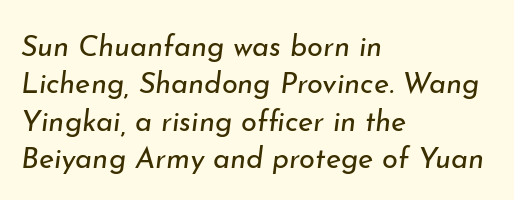
{"italic": "yes", "lean": "right", "slant_degrees": 7, "bold": "no", "weight": "regular", "width": "normal", "stroke_contrast": "low", "x_height": "small", "monospaced": "no", "underline": "no", "align": "left", "line_spacing": "normal", "line_spacing_ratio": 1.29, "letter_spacing": "normal", "letter_spacing_em": 0.0, "glyph_px": 29}
